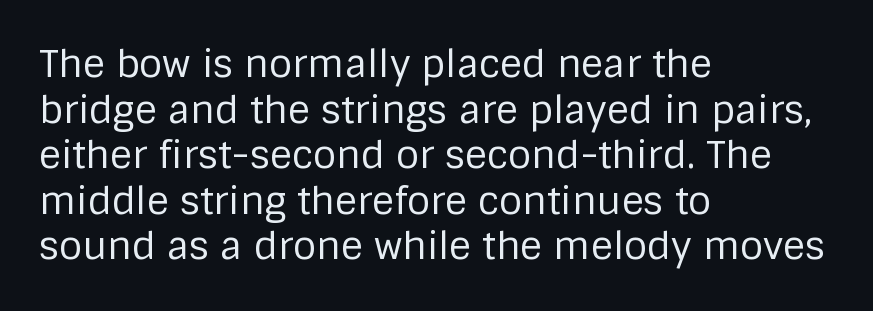
The image shows 38 px regular-weight sans-serif type, upright; set left-aligned, line spacing 1.2x, normal letter spacing, not underlined; low stroke contrast and a large x-height.
